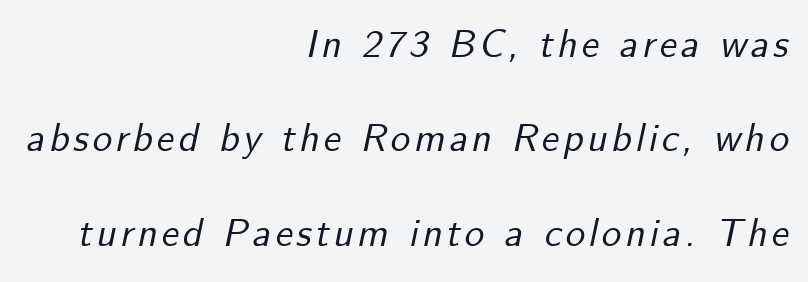
The image shows 39 px text type, italic (leaning right); set right-aligned, loose line spacing (2.42x), not underlined; low stroke contrast and a small x-height.
